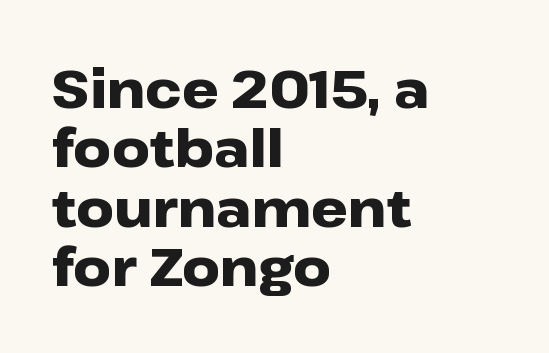
{"serif": "no", "italic": "no", "bold": "yes", "weight": "heavy", "width": "wide", "stroke_contrast": "low", "x_height": "medium", "monospaced": "no", "underline": "no", "align": "left", "line_spacing": "tight", "line_spacing_ratio": 1.14, "letter_spacing": "normal", "letter_spacing_em": 0.0, "glyph_px": 52}
